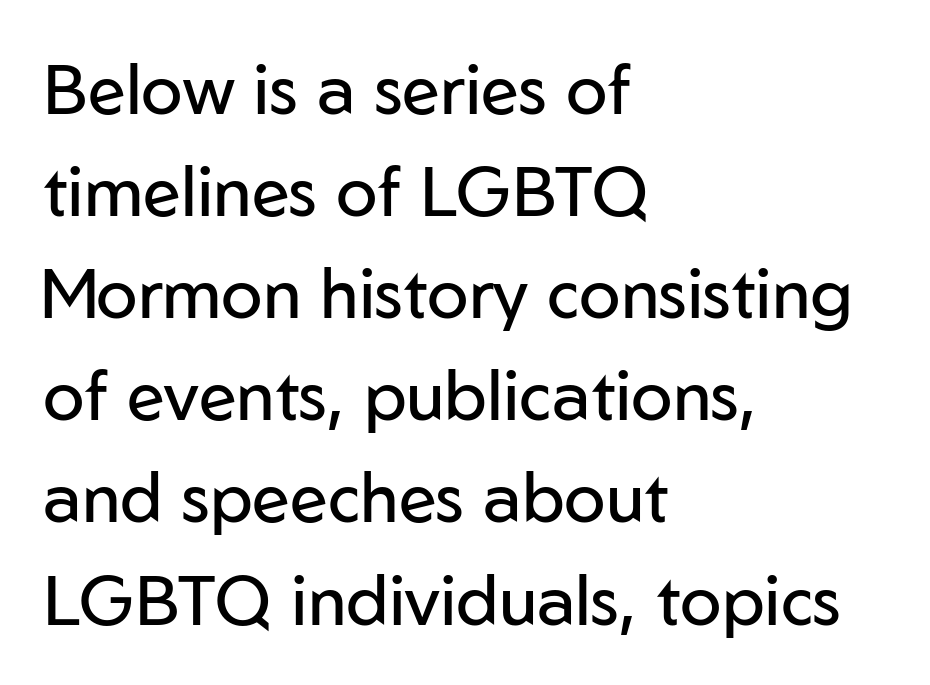
Q: Is the text bold? A: No.
Q: Is the text italic (slanted)? A: No, it is upright.
Q: Is the typeface a serif or a sans-serif typeface? A: Sans-serif.
Q: Is the text underlined? A: No.
Q: How is the paragraph aligned? A: Left-aligned.
Q: Is the spacing between letters normal or unusually wide? A: Normal.
Q: Is the spacing between lines tight, normal or loose? A: Normal.
Q: Width (condensed, normal, or wide)? A: Normal.
Q: Stroke contrast? A: Low.
Q: x-height? A: Medium.
Q: Monospaced? A: No.
